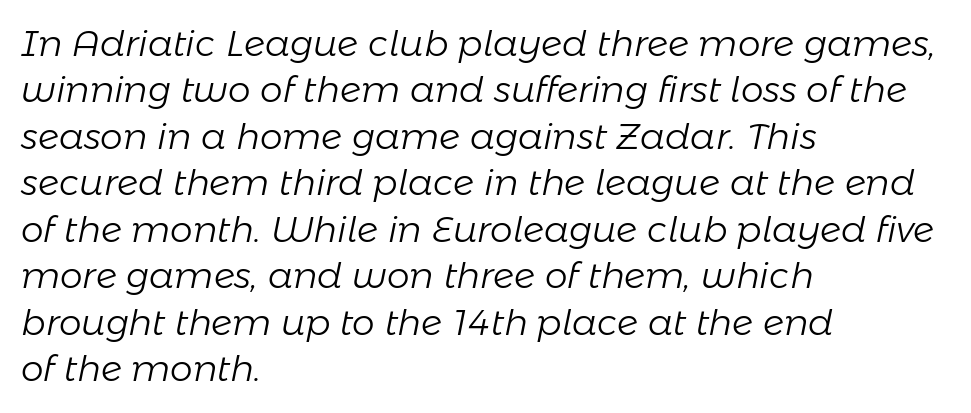
Q: Is the text bold? A: No.
Q: Is the text italic (slanted)? A: Yes, it leans right by about 11 degrees.
Q: Is the text underlined? A: No.
Q: How is the paragraph aligned? A: Left-aligned.
Q: Is the spacing between letters normal or unusually wide? A: Normal.
Q: Is the spacing between lines tight, normal or loose? A: Normal.
Q: Width (condensed, normal, or wide)? A: Normal.
Q: Stroke contrast? A: Low.
Q: x-height? A: Medium.
Q: Monospaced? A: No.
